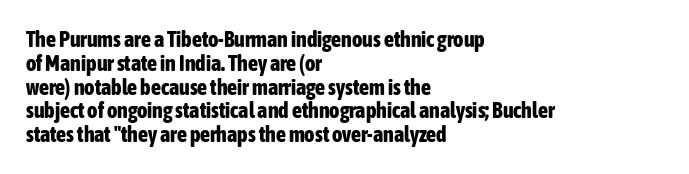
The sample has been set heavy, in full bold. Is there much room between lines? No — they nearly touch. Which margin do the lines hug? The left one — the right edge is uneven. This rendering features lettering with no underline. A roman cut, with each character standing at attention.
